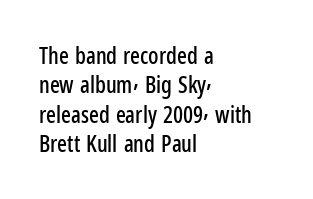
{"italic": "no", "underline": "no", "align": "left", "line_spacing": "normal", "line_spacing_ratio": 1.28, "letter_spacing": "normal", "letter_spacing_em": 0.0, "glyph_px": 23}
